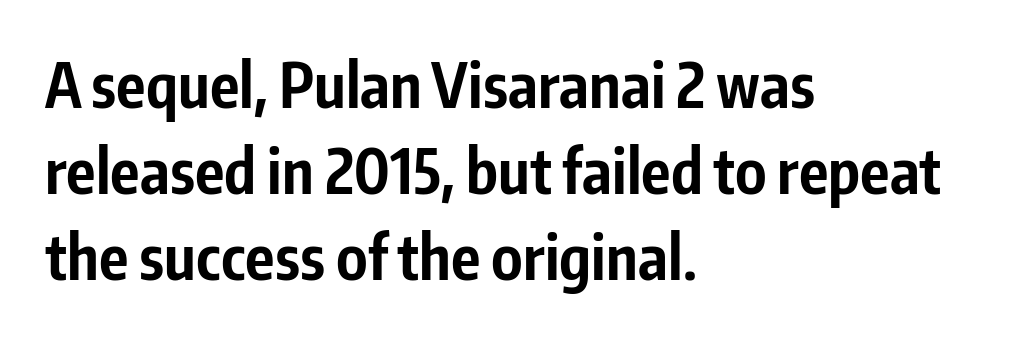
Q: Is the text bold? A: Yes.
Q: Is the text italic (slanted)? A: No, it is upright.
Q: Is the typeface a serif or a sans-serif typeface? A: Sans-serif.
Q: Is the text underlined? A: No.
Q: How is the paragraph aligned? A: Left-aligned.
Q: Is the spacing between letters normal or unusually wide? A: Normal.
Q: Is the spacing between lines tight, normal or loose? A: Normal.
Q: Width (condensed, normal, or wide)? A: Condensed.
Q: Stroke contrast? A: Low.
Q: x-height? A: Medium.
Q: Monospaced? A: No.
